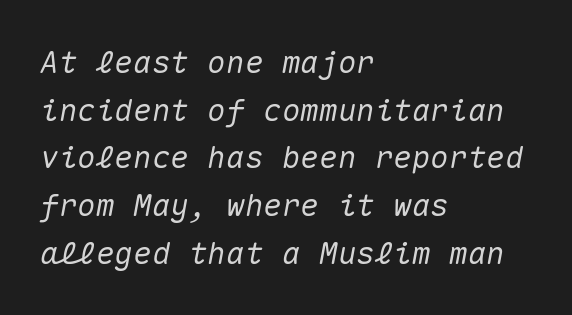
{"italic": "yes", "lean": "right", "slant_degrees": 10, "width": "normal", "stroke_contrast": "medium", "x_height": "medium", "monospaced": "yes", "underline": "no", "align": "left", "line_spacing": "normal", "line_spacing_ratio": 1.54, "letter_spacing": "normal", "letter_spacing_em": 0.0, "glyph_px": 31}
